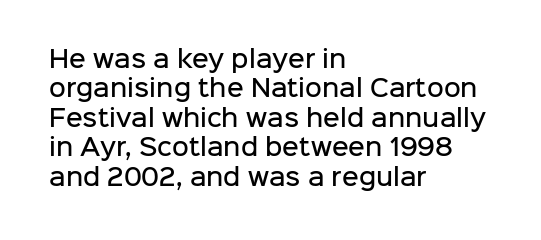
{"italic": "no", "bold": "semi", "underline": "no", "align": "left", "line_spacing": "normal", "line_spacing_ratio": 1.28, "letter_spacing": "normal", "letter_spacing_em": 0.0, "glyph_px": 23}
